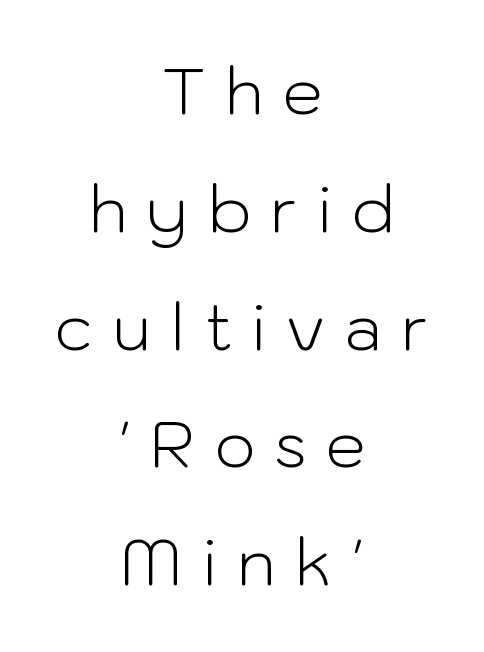
Q: Is the text bold? A: No.
Q: Is the text italic (slanted)? A: No, it is upright.
Q: Is the typeface a serif or a sans-serif typeface? A: Sans-serif.
Q: Is the text underlined? A: No.
Q: How is the paragraph aligned? A: Centered.
Q: Is the spacing between letters normal or unusually wide? A: Unusually wide.
Q: Width (condensed, normal, or wide)? A: Normal.
Q: Stroke contrast? A: Low.
Q: x-height? A: Medium.
Q: Monospaced? A: No.
